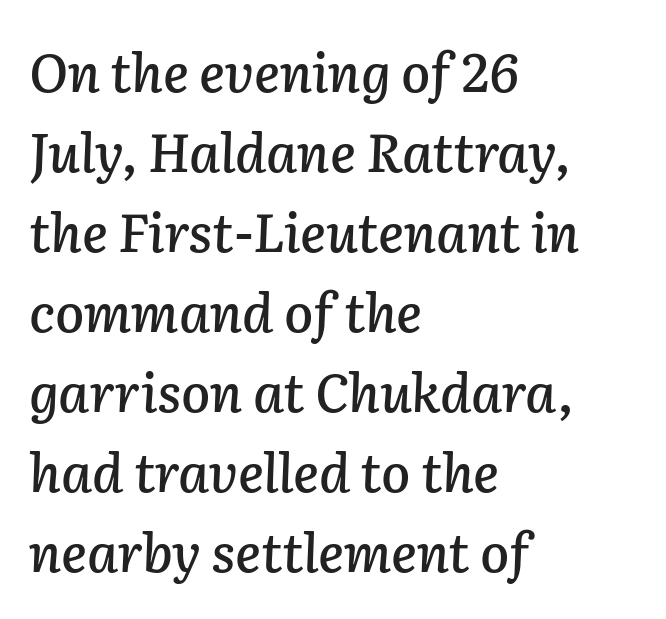
Q: Is the text italic (slanted)? A: Yes, it leans right by about 2 degrees.
Q: Is the text underlined? A: No.
Q: How is the paragraph aligned? A: Left-aligned.
Q: Is the spacing between letters normal or unusually wide? A: Normal.
Q: Is the spacing between lines tight, normal or loose? A: Normal.
Q: Width (condensed, normal, or wide)? A: Normal.
Q: Stroke contrast? A: Low.
Q: x-height? A: Medium.
Q: Monospaced? A: No.
